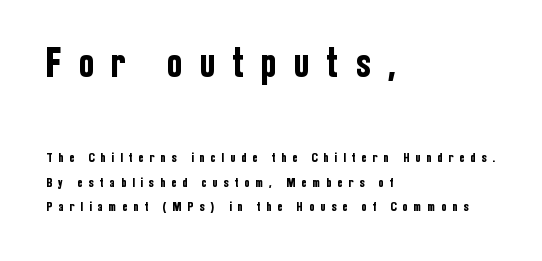
Q: Is the text italic (slanted)? A: No, it is upright.
Q: Is the typeface a serif or a sans-serif typeface? A: Sans-serif.
Q: Is the text underlined? A: No.
Q: How is the paragraph aligned? A: Left-aligned.
Q: Is the spacing between letters normal or unusually wide? A: Unusually wide.
Q: Which block of text is set in a larger size, the first (top) or the second (bottom)? A: The first (top) one.
Q: Width (condensed, normal, or wide)? A: Condensed.
Q: Stroke contrast? A: Low.
Q: x-height? A: Medium.
Q: Monospaced? A: No.
